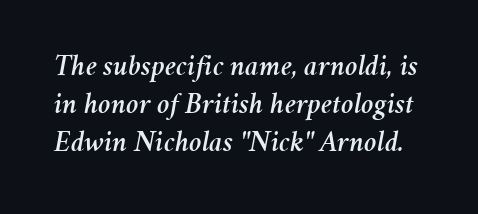
{"italic": "yes", "lean": "right", "slant_degrees": 11, "width": "normal", "stroke_contrast": "medium", "x_height": "medium", "monospaced": "no", "underline": "no", "line_spacing": "normal", "line_spacing_ratio": 1.26, "letter_spacing": "normal", "letter_spacing_em": 0.0, "glyph_px": 30}
